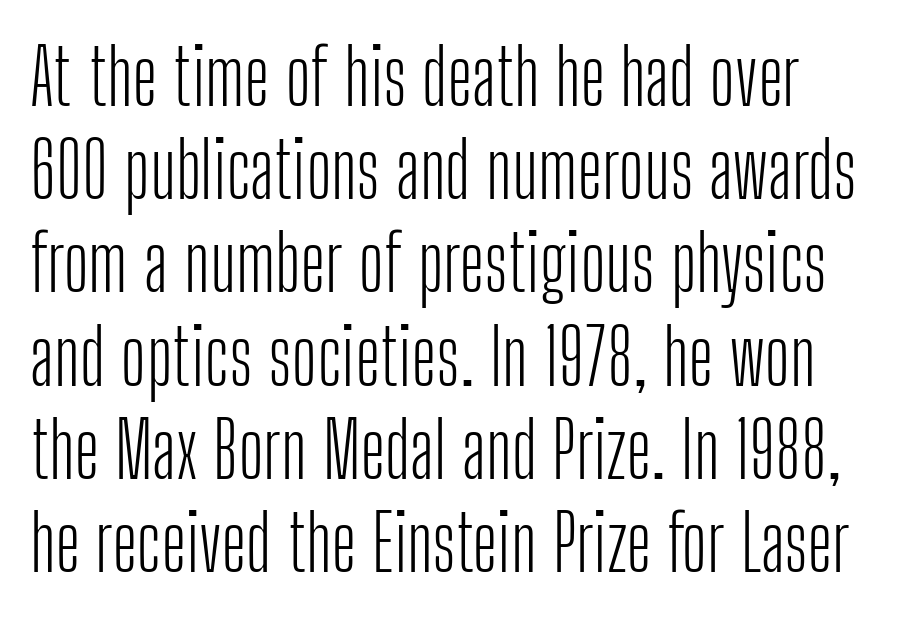
Q: Is the text bold? A: No.
Q: Is the text italic (slanted)? A: No, it is upright.
Q: Is the typeface a serif or a sans-serif typeface? A: Sans-serif.
Q: Is the text underlined? A: No.
Q: How is the paragraph aligned? A: Left-aligned.
Q: Is the spacing between letters normal or unusually wide? A: Normal.
Q: Width (condensed, normal, or wide)? A: Condensed.
Q: Stroke contrast? A: Low.
Q: x-height? A: Medium.
Q: Monospaced? A: No.
